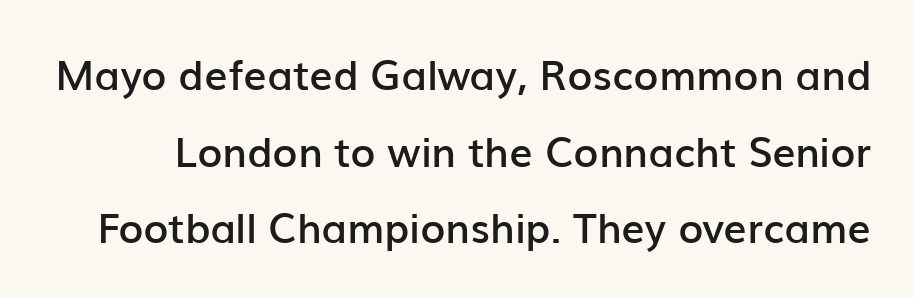
The image shows 41 px semibold sans-serif type, upright; set line spacing 1.87x, normal letter spacing, not underlined; low stroke contrast and a medium x-height.
